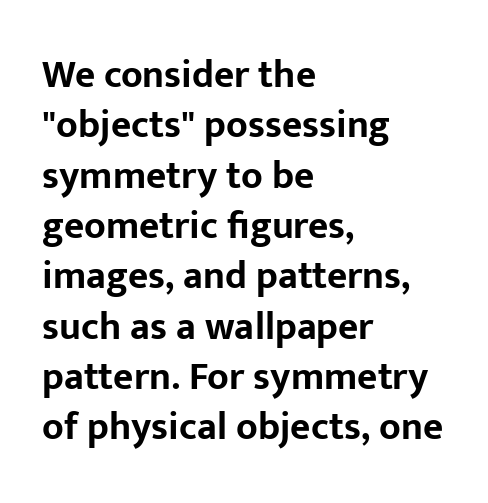
The image shows 39 px bold sans-serif type, upright; set left-aligned, normal line spacing (1.29x), normal letter spacing, not underlined; low stroke contrast and a medium x-height.
